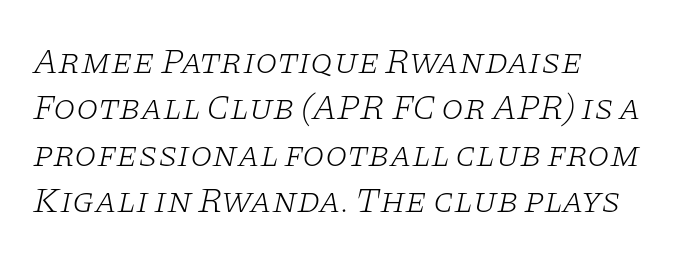
Q: Is the text bold? A: No.
Q: Is the text italic (slanted)? A: Yes, it leans right by about 11 degrees.
Q: Is the typeface a serif or a sans-serif typeface? A: Serif.
Q: Is the text underlined? A: No.
Q: How is the paragraph aligned? A: Left-aligned.
Q: Is the spacing between letters normal or unusually wide? A: Normal.
Q: Is the spacing between lines tight, normal or loose? A: Normal.
Q: Width (condensed, normal, or wide)? A: Wide.
Q: Stroke contrast? A: Low.
Q: x-height? A: Large.
Q: Monospaced? A: No.
